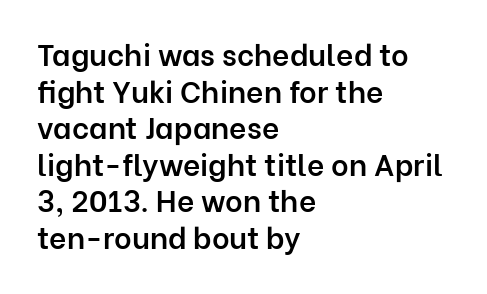
{"serif": "no", "italic": "no", "bold": "semi", "weight": "semibold", "width": "normal", "stroke_contrast": "low", "x_height": "medium", "monospaced": "no", "underline": "no", "align": "left", "line_spacing_ratio": 1.22, "letter_spacing": "normal", "letter_spacing_em": 0.0, "glyph_px": 30}
